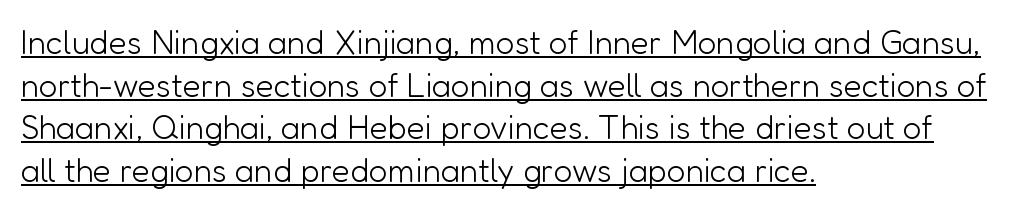
The image shows 33 px light sans-serif type, upright; set left-aligned, normal line spacing (1.29x), normal letter spacing, underlined; low stroke contrast and a medium x-height.
